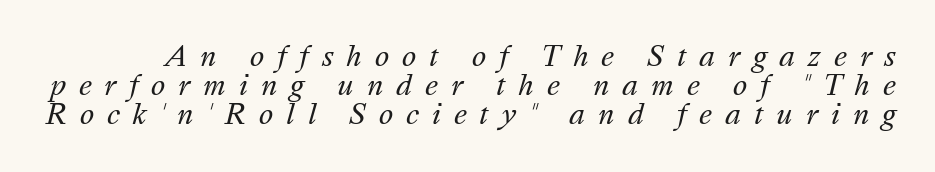
Q: Is the text bold? A: No.
Q: Is the text italic (slanted)? A: Yes, it leans right by about 16 degrees.
Q: Is the text underlined? A: No.
Q: Is the spacing between letters normal or unusually wide? A: Unusually wide.
Q: Is the spacing between lines tight, normal or loose? A: Tight.
